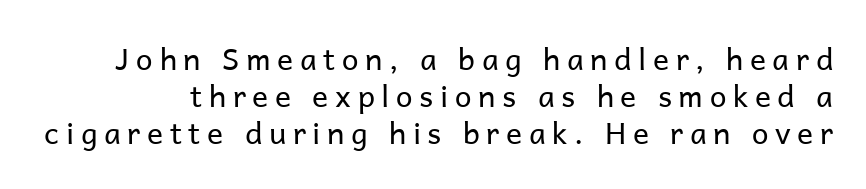
Letters have the restrained weight of plain body copy at most. Nope, not italic — everything's standing straight. In terms of letterform style, serifs are entirely absent. A bare baseline throughout the passage. Someone cranked the tracking dial way up on this one. Character widths vary here, with narrow letters taking less room than wide ones.
